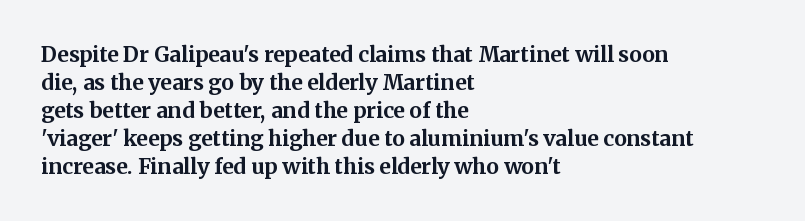
The image shows 21 px bold type, upright; set left-aligned, normal line spacing (1.33x), normal letter spacing, not underlined.
